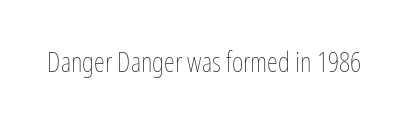
Q: Is the text bold? A: No.
Q: Is the text italic (slanted)? A: No, it is upright.
Q: Is the text underlined? A: No.
Q: Is the spacing between letters normal or unusually wide? A: Normal.
Q: Width (condensed, normal, or wide)? A: Condensed.
Q: Stroke contrast? A: Low.
Q: x-height? A: Medium.
Q: Monospaced? A: No.
